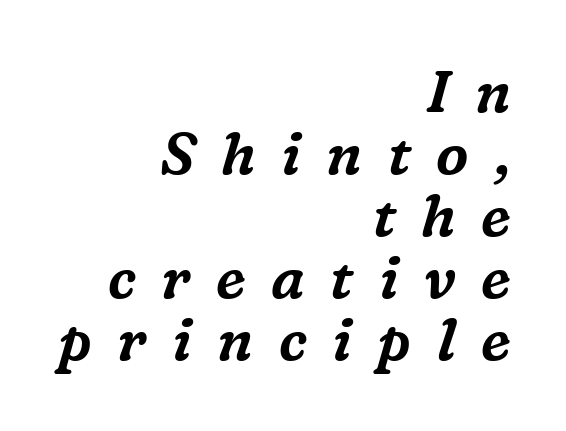
{"serif": "yes", "italic": "yes", "lean": "right", "slant_degrees": 16, "width": "normal", "stroke_contrast": "medium", "x_height": "medium", "monospaced": "no", "underline": "no", "align": "right", "line_spacing": "tight", "line_spacing_ratio": 1.07, "letter_spacing": "wide", "letter_spacing_em": 0.44, "glyph_px": 58}
